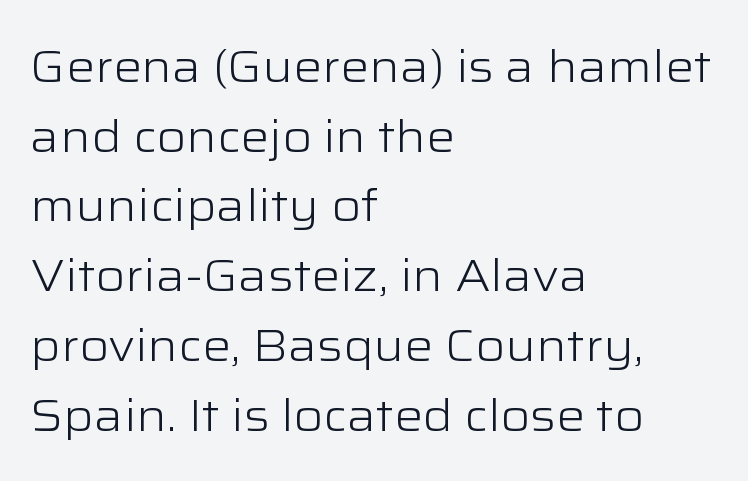
The image shows 45 px light, wide sans-serif type, upright; set left-aligned, normal line spacing (1.55x), normal letter spacing, not underlined; low stroke contrast and a medium x-height.
